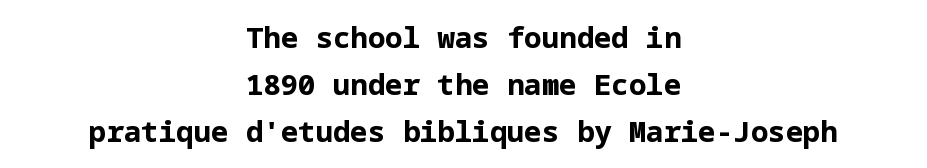
{"serif": "no", "italic": "no", "bold": "yes", "weight": "bold", "width": "normal", "stroke_contrast": "low", "x_height": "medium", "underline": "no", "align": "center", "line_spacing": "normal", "line_spacing_ratio": 1.62, "letter_spacing": "normal", "letter_spacing_em": 0.0, "glyph_px": 29}
